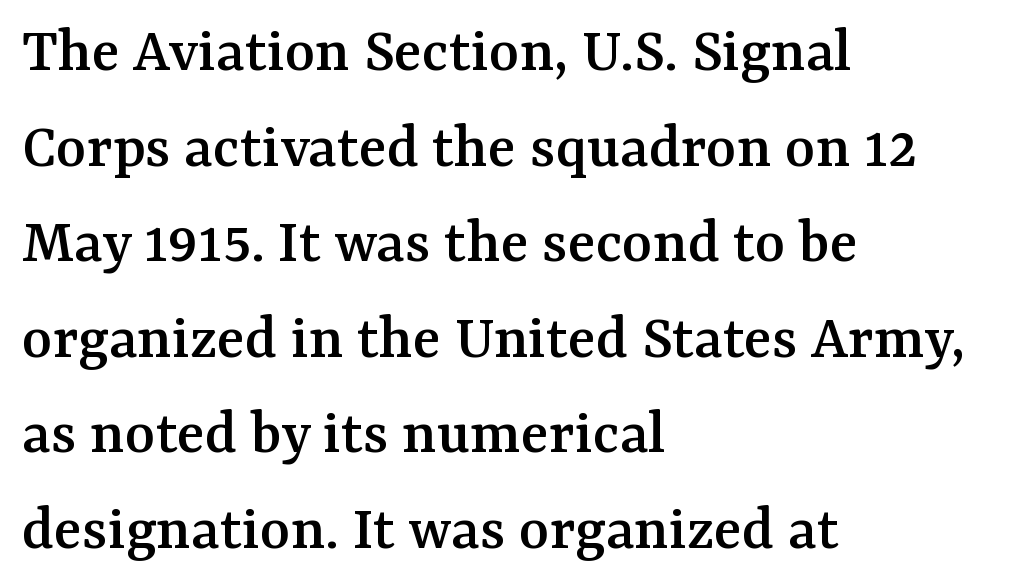
Q: Is the text italic (slanted)? A: No, it is upright.
Q: Is the typeface a serif or a sans-serif typeface? A: Serif.
Q: Is the text underlined? A: No.
Q: How is the paragraph aligned? A: Left-aligned.
Q: Is the spacing between letters normal or unusually wide? A: Normal.
Q: Is the spacing between lines tight, normal or loose? A: Normal.
Q: Width (condensed, normal, or wide)? A: Normal.
Q: Stroke contrast? A: Medium.
Q: x-height? A: Medium.
Q: Monospaced? A: No.
